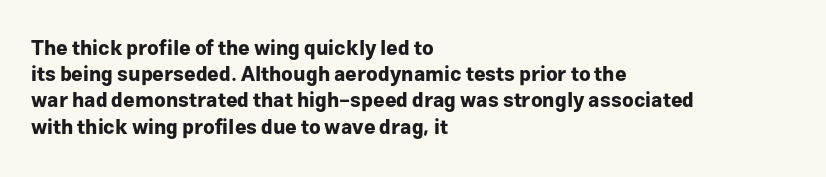
Leftover space on each line is placed entirely after the last word. Honestly, the row spacing looks completely unremarkable. This sample uses an upright cut, with every glyph sitting square on the baseline. A typesetter would call this zero additional tracking. Check the space under the baseline: it is left empty.
